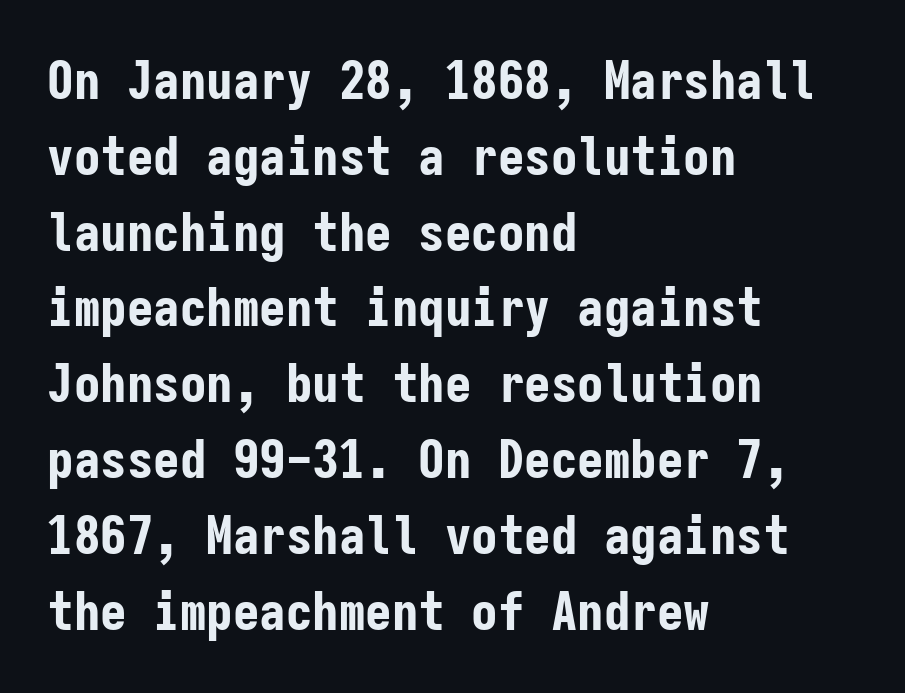
The image shows 53 px bold, condensed sans-serif type, upright, monospaced; set left-aligned, normal line spacing (1.43x), normal letter spacing, not underlined; low stroke contrast and a medium x-height.
